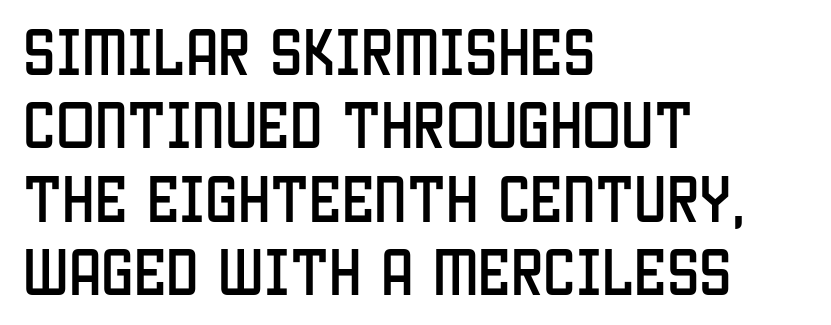
The image shows 52 px condensed sans-serif type, upright; set left-aligned, normal line spacing (1.41x), normal letter spacing, not underlined; low stroke contrast and a large x-height.
